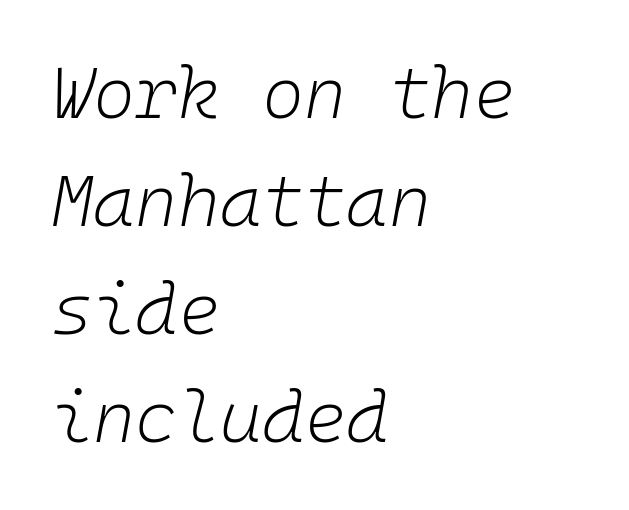
{"italic": "yes", "lean": "right", "slant_degrees": 10, "bold": "no", "weight": "light", "width": "normal", "stroke_contrast": "low", "x_height": "medium", "monospaced": "yes", "underline": "no", "align": "left", "line_spacing": "normal", "line_spacing_ratio": 1.5, "letter_spacing": "normal", "letter_spacing_em": 0.0, "glyph_px": 72}
